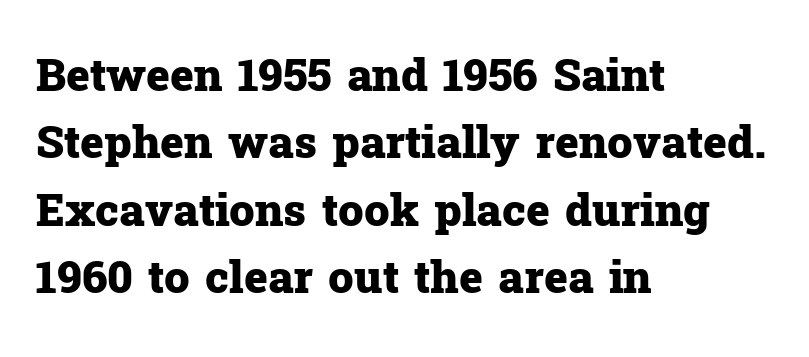
A typesetter would call this proportional, since set widths differ per character. In CSS terms this would be text-align: left. Is the type bold? Yes — the strokes are clearly thick and heavy. When letters stand straight like this, we call the style roman or upright. Inter-character spacing is left at the font's built-in metrics.
